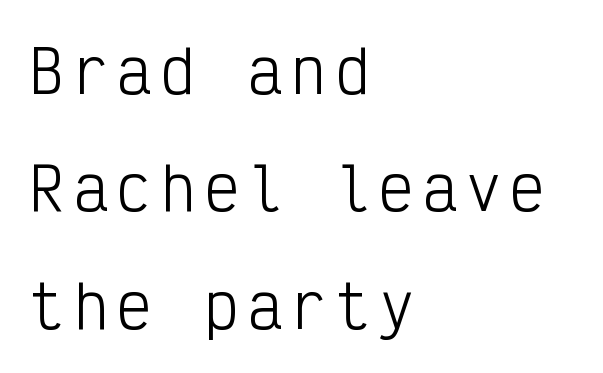
{"serif": "no", "italic": "no", "bold": "no", "weight": "light", "width": "condensed", "stroke_contrast": "low", "x_height": "medium", "monospaced": "yes", "underline": "no", "align": "left", "line_spacing": "loose", "line_spacing_ratio": 1.99, "glyph_px": 59}
